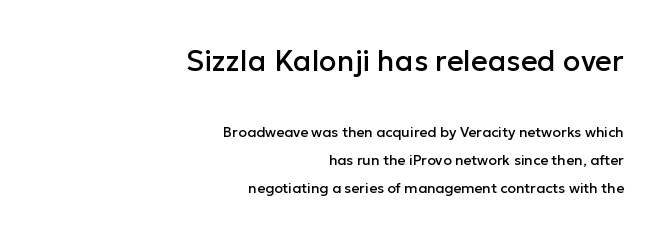
The image shows 29 px sans-serif type, upright; set right-aligned, loose line spacing (1.99x), normal letter spacing, not underlined; the first (top) block is 2.07x larger; low stroke contrast and a medium x-height.
